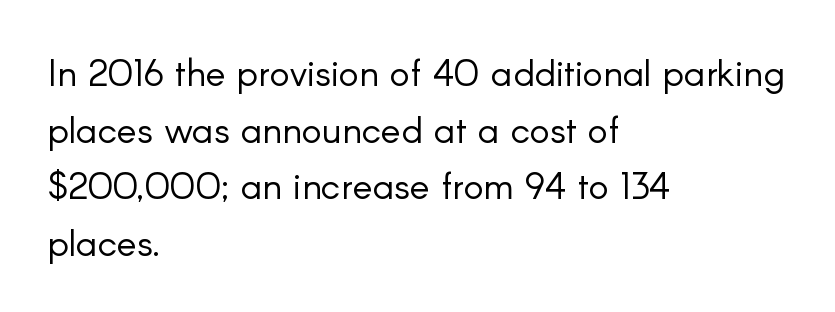
The image shows 38 px light sans-serif type, upright; set left-aligned, normal line spacing (1.49x), normal letter spacing, not underlined; low stroke contrast and a small x-height.
